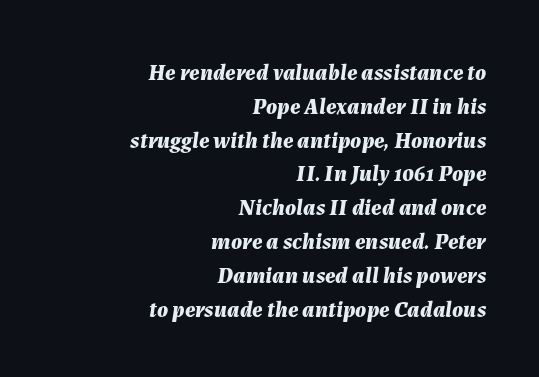
Clear beneath every line of the passage. Visually the block forms a straight wall on the right and a jagged coastline on the left. Each glyph is drawn with heavy, bold strokes. Rows of type keep a routine distance in the vertical direction. Emphasis-style slanted type is in use.
